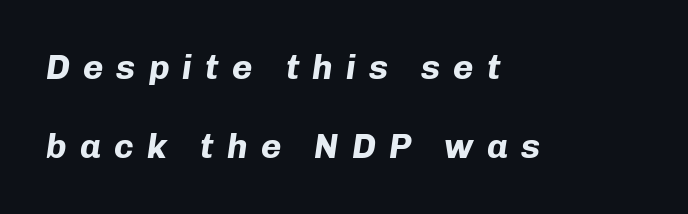
Q: Is the text bold? A: Yes.
Q: Is the text italic (slanted)? A: Yes, it leans right by about 8 degrees.
Q: Is the text underlined? A: No.
Q: How is the paragraph aligned? A: Left-aligned.
Q: Is the spacing between letters normal or unusually wide? A: Unusually wide.
Q: Is the spacing between lines tight, normal or loose? A: Loose.
Q: Width (condensed, normal, or wide)? A: Normal.
Q: Stroke contrast? A: Low.
Q: x-height? A: Medium.
Q: Monospaced? A: No.
